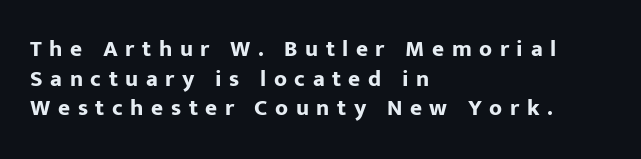
The image shows 23 px bold type, upright; set left-aligned, normal line spacing (1.29x), unusually wide letter spacing (+0.33 em), not underlined.
